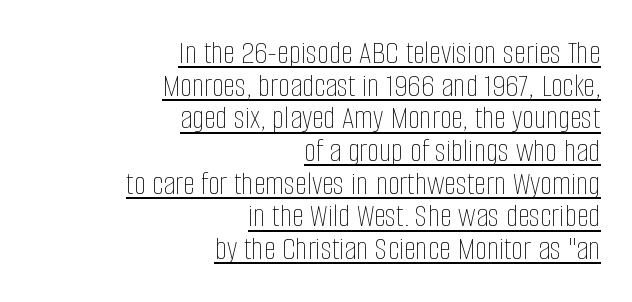
The image shows 34 px thin, condensed type, upright; set right-aligned, tight line spacing (0.96x), normal letter spacing, underlined; low stroke contrast and a large x-height.
